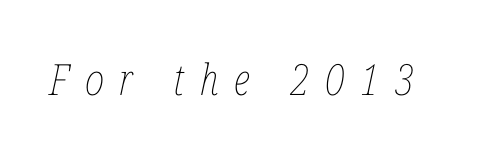
The image shows 43 px thin, condensed type, italic (leaning right); set unusually wide letter spacing (+0.36 em), not underlined; low stroke contrast and a medium x-height.
